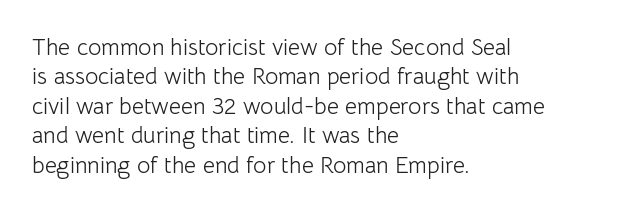
It's the straight-up-and-down kind of type. The face used here is rendered with its standard letterfit. The setting favours the left margin, as ordinary paragraphs usually do. This is not heavy type; no bold has been used. Interline gaps are of average width in this sample.
